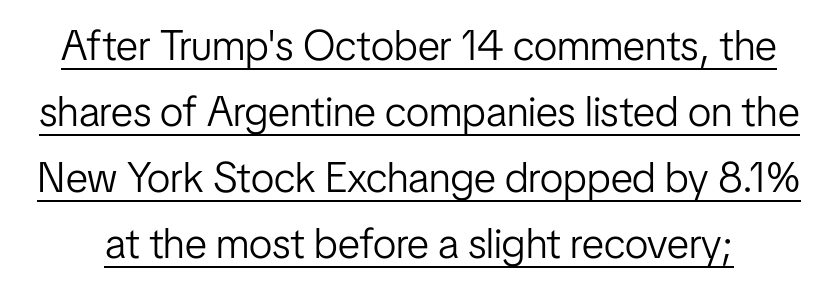
Q: Is the text bold? A: No.
Q: Is the text italic (slanted)? A: No, it is upright.
Q: Is the typeface a serif or a sans-serif typeface? A: Sans-serif.
Q: Is the text underlined? A: Yes.
Q: Is the spacing between letters normal or unusually wide? A: Normal.
Q: Is the spacing between lines tight, normal or loose? A: Normal.
Q: Width (condensed, normal, or wide)? A: Condensed.
Q: Stroke contrast? A: Low.
Q: x-height? A: Medium.
Q: Monospaced? A: No.
